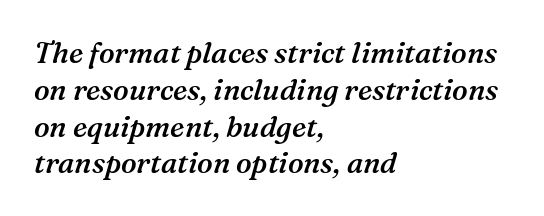
The image shows 29 px semibold serif type, italic (leaning right); set left-aligned, normal line spacing (1.27x), normal letter spacing, not underlined; medium stroke contrast and a medium x-height.
